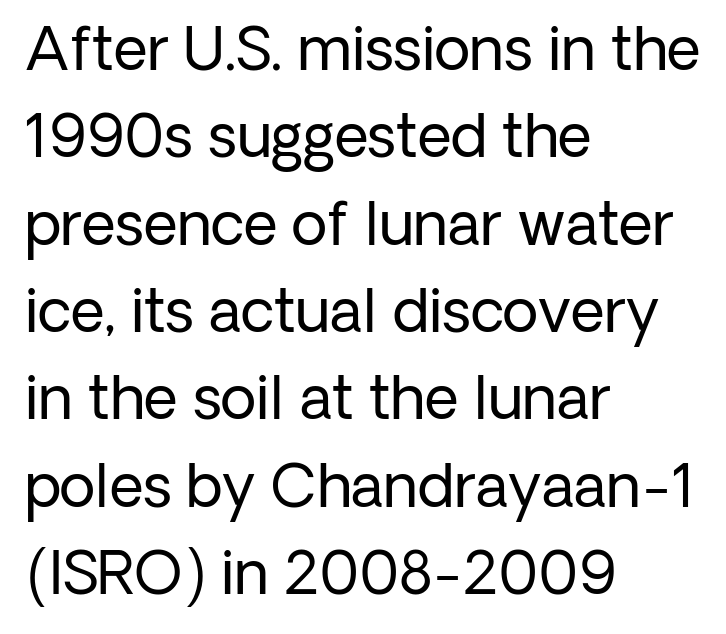
{"serif": "no", "italic": "no", "bold": "no", "weight": "regular", "width": "normal", "stroke_contrast": "low", "x_height": "medium", "monospaced": "no", "underline": "no", "align": "left", "line_spacing": "normal", "line_spacing_ratio": 1.48, "letter_spacing": "normal", "letter_spacing_em": 0.0, "glyph_px": 59}
